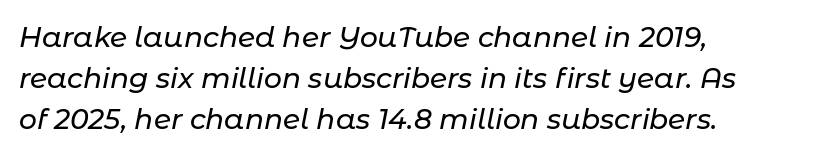
The image shows 28 px text type, italic (leaning right); set left-aligned, normal line spacing (1.46x), normal letter spacing, not underlined; low stroke contrast and a medium x-height.
